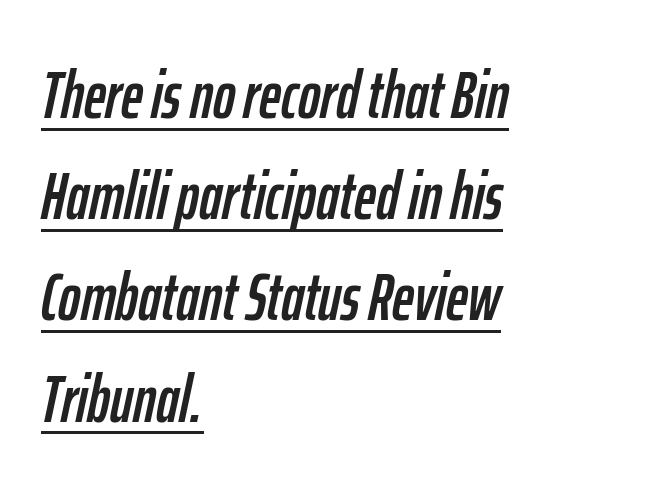
Every row of glyphs begins at an identical x-position on the left. No extra tracking has been applied to these lines. The face used here has a pronounced slope to its letters. Students, observe the line beneath the letters — that is underlining.
